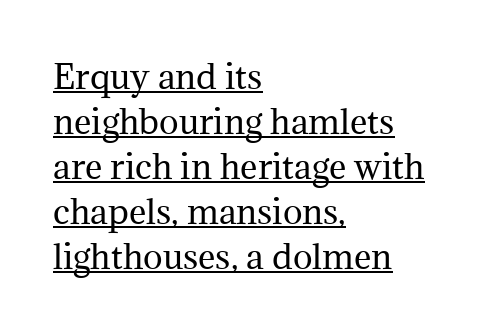
The image shows 33 px regular-weight serif type, upright; set left-aligned, normal line spacing (1.36x), normal letter spacing, underlined; medium stroke contrast and a medium x-height.
